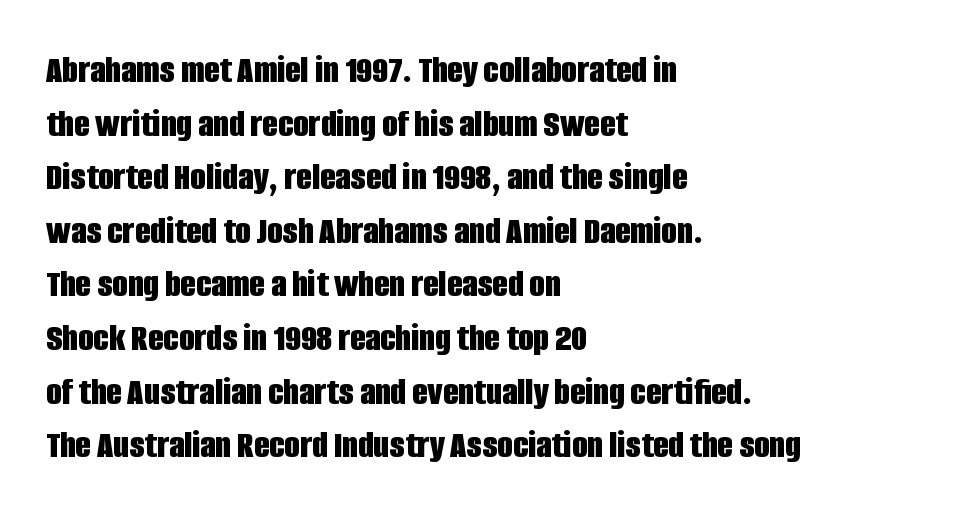
{"serif": "no", "italic": "no", "bold": "yes", "weight": "bold", "width": "condensed", "stroke_contrast": "low", "x_height": "large", "monospaced": "no", "underline": "no", "align": "left", "line_spacing": "normal", "line_spacing_ratio": 1.34, "letter_spacing": "normal", "letter_spacing_em": 0.0, "glyph_px": 40}
